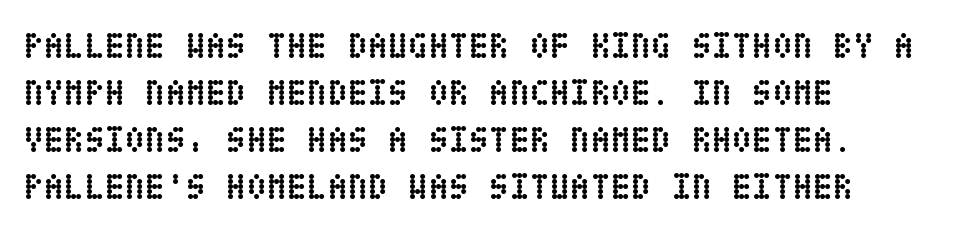
{"italic": "no", "bold": "yes", "weight": "semibold", "width": "condensed", "stroke_contrast": "low", "x_height": "large", "underline": "no", "align": "left", "line_spacing": "normal", "line_spacing_ratio": 1.27, "letter_spacing": "normal", "letter_spacing_em": 0.0, "glyph_px": 37}
